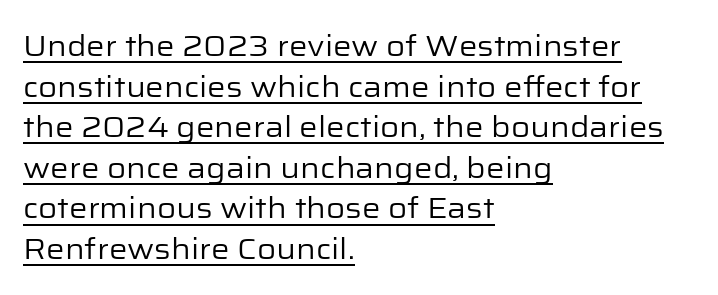
The image shows 29 px regular-weight sans-serif type, upright; set left-aligned, normal line spacing (1.4x), normal letter spacing, underlined; low stroke contrast and a medium x-height.
